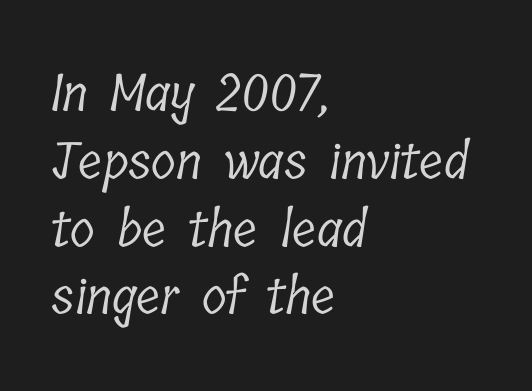
The typeface has the unassuming heft of standard copy or less. The space directly below the letters is spotless. The ragged edge is on the right, which tells us the setting is flush left. Does the type have serifs? Yes, each stem ends in a small foot.
